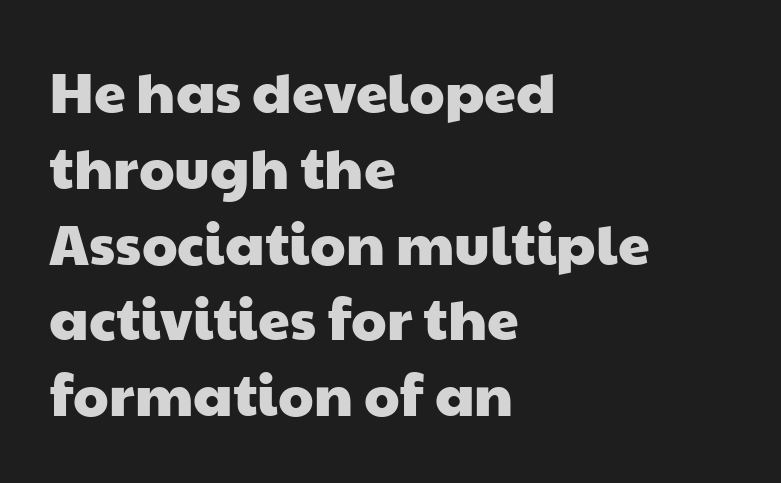
The image shows 57 px wide sans-serif type; set left-aligned, normal line spacing (1.33x), normal letter spacing, not underlined; low stroke contrast and a medium x-height.
